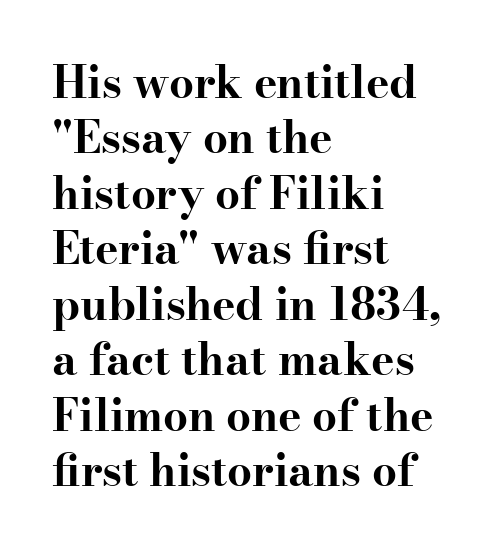
The glyphs have the mass of a bold cut. A typesetter would label this face a serif. Students, observe: this is what conventionally led text looks like. Is the block centered? No — it sits flush against the left margin.
